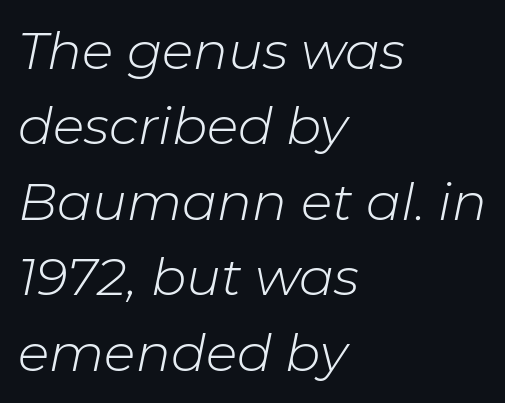
The face used here is proportionally spaced, like ordinary book or web type. Does the leading feel generous? No, just average. Is the block centered? No — it sits flush against the left margin. Decoration check: the copy has no underline. Compared with a typical body face, this is equally light or lighter still. A typesetter would mark this as italic.
